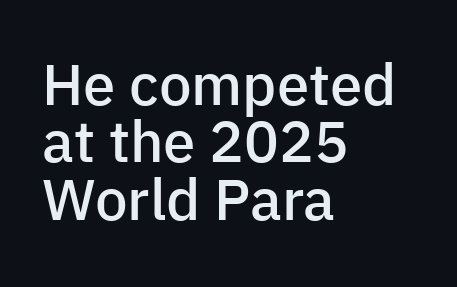
{"serif": "no", "italic": "no", "bold": "semi", "weight": "semibold", "width": "normal", "stroke_contrast": "low", "x_height": "medium", "monospaced": "no", "underline": "no", "align": "left", "line_spacing": "tight", "line_spacing_ratio": 0.99, "letter_spacing": "normal", "letter_spacing_em": 0.0, "glyph_px": 58}
